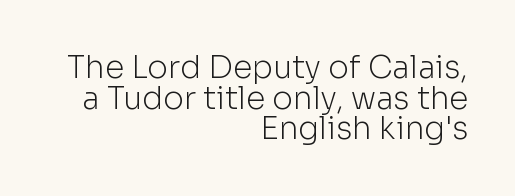
Any mark beneath the type? The region is blank. The line-height multiplier appears low, near solid setting. Teacher's note: observe the even right margin — that is flush-right alignment. Do the characters align in a grid? No, the font is proportional. The text was rendered using a sans face with plain stroke endings.
